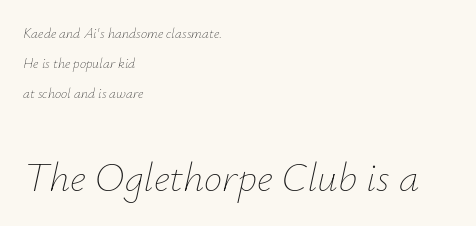
The image shows 41 px thin type, italic (leaning right); set left-aligned, loose line spacing (2.16x), normal letter spacing, not underlined; the second (bottom) block is 2.93x larger; low stroke contrast and a small x-height.
